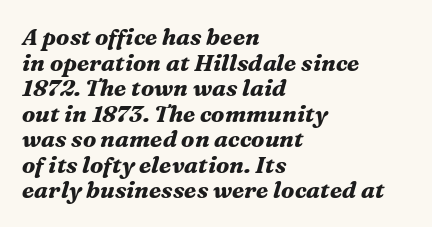
{"italic": "yes", "lean": "right", "slant_degrees": 16, "bold": "yes", "underline": "no", "align": "left", "line_spacing": "tight", "line_spacing_ratio": 1.11, "letter_spacing": "normal", "letter_spacing_em": 0.0, "glyph_px": 23}
